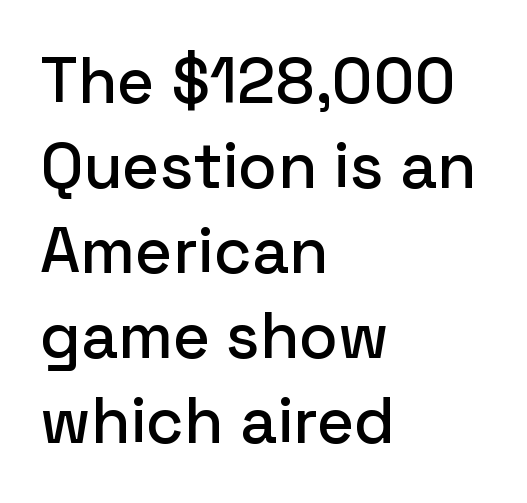
The image shows 64 px sans-serif type, upright; set left-aligned, normal line spacing (1.33x), normal letter spacing, not underlined; low stroke contrast and a medium x-height.
